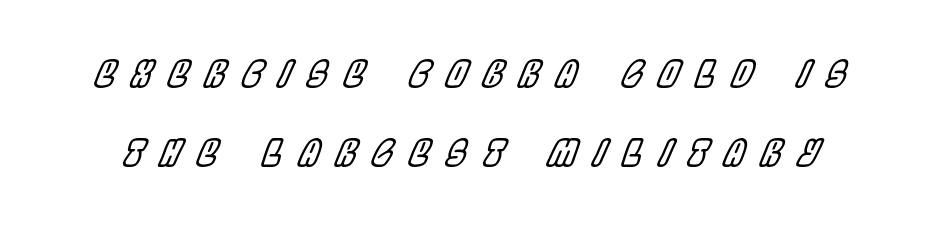
Q: Is the text italic (slanted)? A: Yes, it leans right by about 22 degrees.
Q: Is the text underlined? A: No.
Q: Is the spacing between letters normal or unusually wide? A: Unusually wide.
Q: Is the spacing between lines tight, normal or loose? A: Loose.
Q: Width (condensed, normal, or wide)? A: Condensed.
Q: x-height? A: Large.
Q: Monospaced? A: No.
